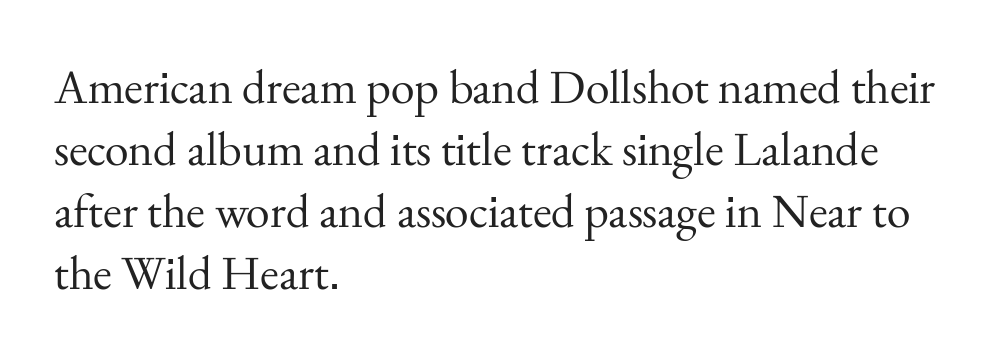
The gap between lines stays unmarked. The face used here is proportionally spaced, like ordinary book or web type. The strokes are not fattened; the text isn't bold. Teacher's note: observe the even left margin — that is flush-left alignment. These lines sit exactly where default settings would place them. It's the straight-up-and-down kind of type.
